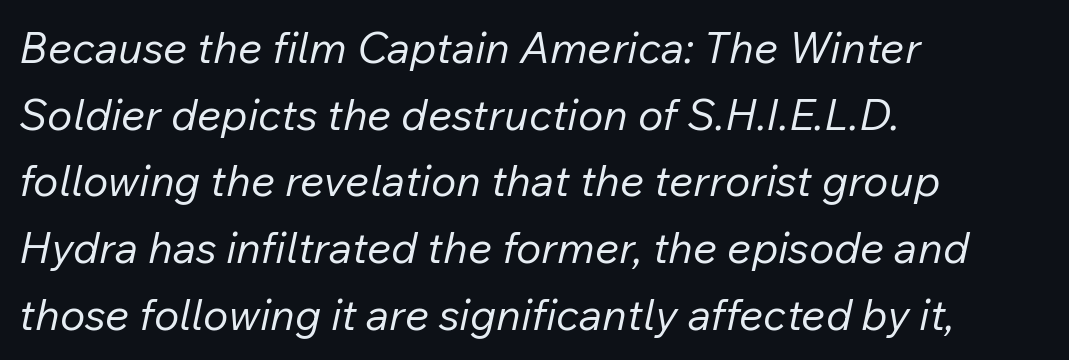
{"italic": "yes", "lean": "right", "slant_degrees": 12, "bold": "no", "weight": "regular", "width": "normal", "stroke_contrast": "low", "x_height": "medium", "monospaced": "no", "underline": "no", "align": "left", "line_spacing": "normal", "line_spacing_ratio": 1.55, "letter_spacing": "normal", "letter_spacing_em": 0.0, "glyph_px": 43}
